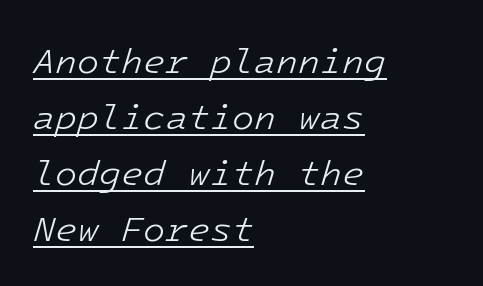
The image shows 36 px light type, italic (leaning right); set left-aligned, normal line spacing (1.56x), normal letter spacing, underlined; low stroke contrast and a medium x-height.
